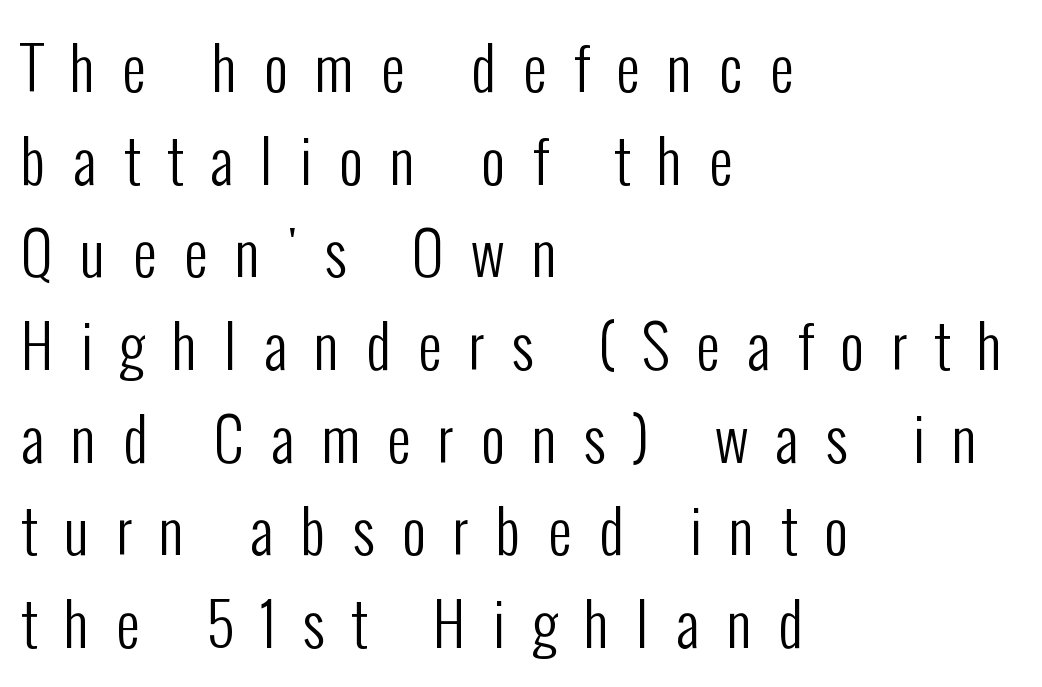
{"serif": "no", "italic": "no", "bold": "no", "weight": "regular", "width": "condensed", "stroke_contrast": "low", "x_height": "medium", "monospaced": "no", "underline": "no", "align": "left", "line_spacing": "normal", "line_spacing_ratio": 1.57, "letter_spacing": "wide", "letter_spacing_em": 0.46, "glyph_px": 59}
